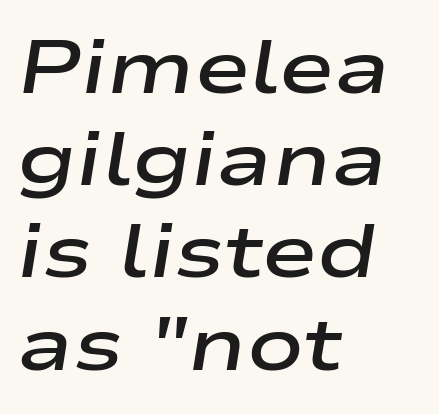
Q: Is the text bold? A: Semi-bold.
Q: Is the text italic (slanted)? A: Yes, it leans right by about 9 degrees.
Q: Is the text underlined? A: No.
Q: How is the paragraph aligned? A: Left-aligned.
Q: Is the spacing between letters normal or unusually wide? A: Normal.
Q: Width (condensed, normal, or wide)? A: Wide.
Q: Stroke contrast? A: Low.
Q: x-height? A: Medium.
Q: Monospaced? A: No.
